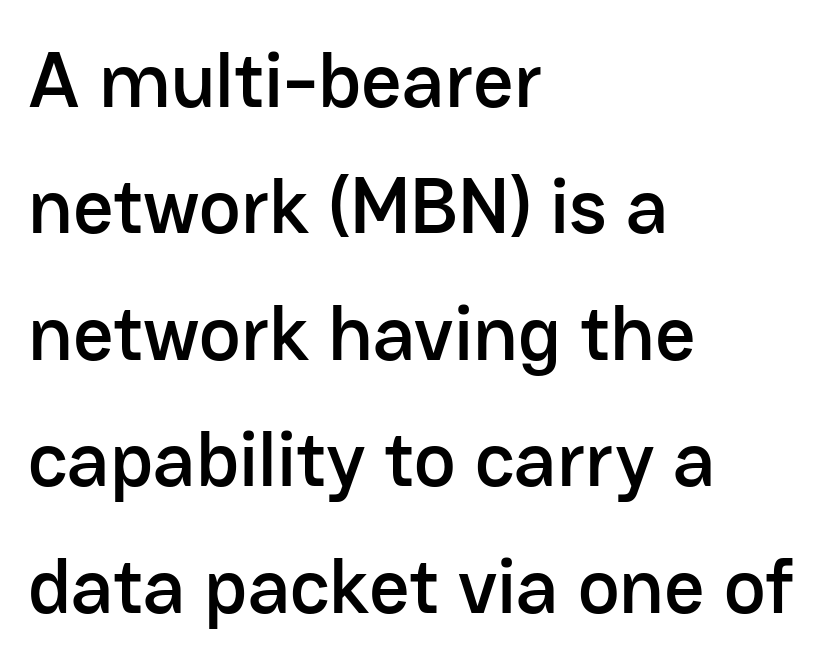
{"serif": "no", "italic": "no", "width": "normal", "stroke_contrast": "low", "x_height": "medium", "monospaced": "no", "underline": "no", "align": "left", "line_spacing": "normal", "line_spacing_ratio": 1.6, "letter_spacing": "normal", "letter_spacing_em": 0.0, "glyph_px": 79}
